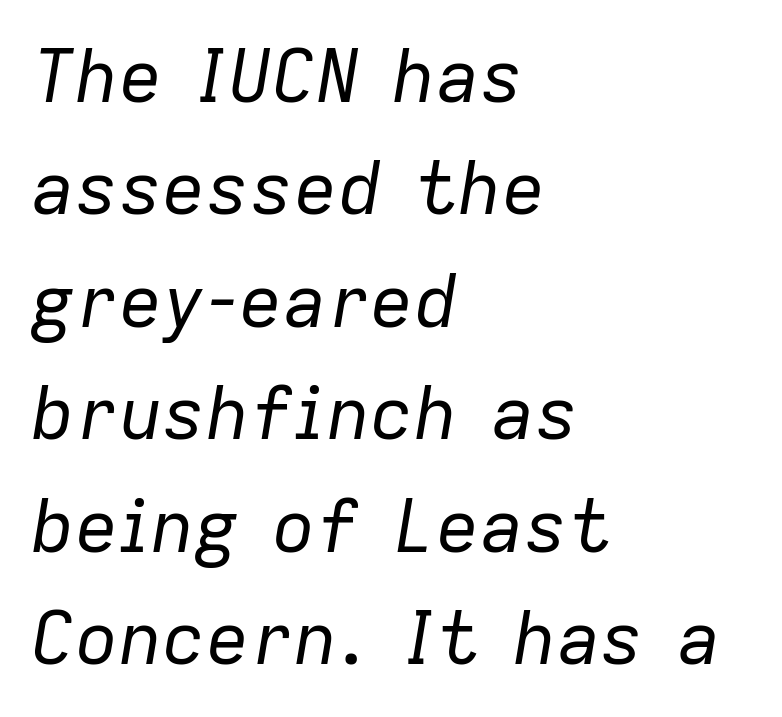
Note the varied advance widths — an 'i' is clearly narrower than an 'm'. Every row of glyphs begins at an identical x-position on the left. If you measured baseline to baseline, you'd find a middling distance. Each row of text sits above clean, open space. These lines were composed using italics. Look at the tracking — it's just the regular setting, nothing added.
